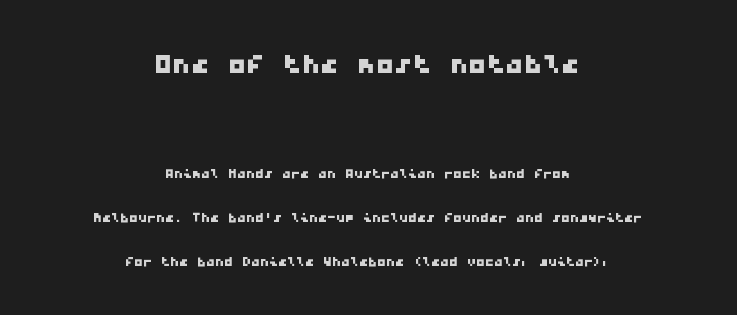
The image shows 37 px wide sans-serif type, monospaced; set centered, loose line spacing (2.46x), normal letter spacing, not underlined; the first (top) block is 2.06x larger; low stroke contrast and a medium x-height.
